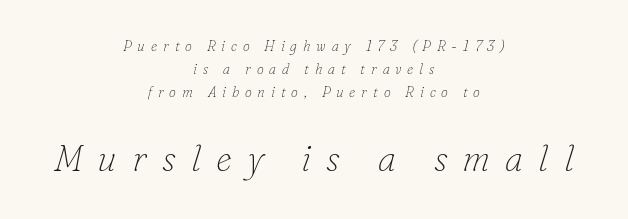
{"serif": "yes", "italic": "yes", "lean": "right", "slant_degrees": 16, "bold": "no", "weight": "thin", "width": "normal", "stroke_contrast": "low", "x_height": "small", "monospaced": "no", "underline": "no", "align": "center", "line_spacing": "normal", "line_spacing_ratio": 1.65, "letter_spacing": "wide", "letter_spacing_em": 0.42, "larger_block": "second", "size_ratio": 2.57, "glyph_px": 36}
